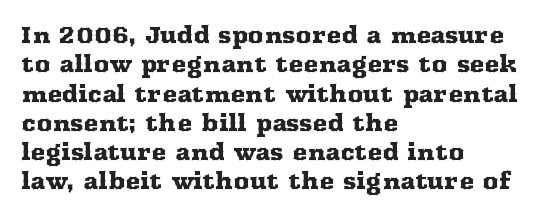
The image shows 22 px text type, upright; set left-aligned, normal line spacing (1.33x), normal letter spacing, not underlined.
